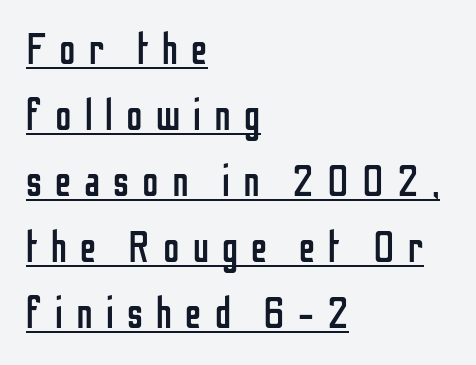
The image shows 44 px regular-weight, condensed sans-serif type, upright; set left-aligned, normal line spacing (1.5x), unusually wide letter spacing (+0.3 em), underlined; low stroke contrast and a medium x-height.
